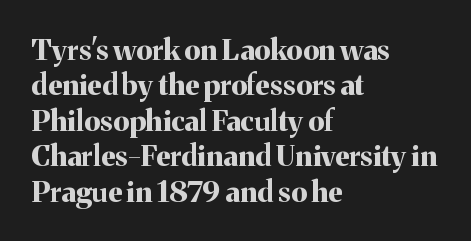
Q: Is the text bold? A: Yes.
Q: Is the text italic (slanted)? A: No, it is upright.
Q: Is the typeface a serif or a sans-serif typeface? A: Serif.
Q: Is the text underlined? A: No.
Q: How is the paragraph aligned? A: Left-aligned.
Q: Is the spacing between letters normal or unusually wide? A: Normal.
Q: Width (condensed, normal, or wide)? A: Normal.
Q: Stroke contrast? A: Medium.
Q: x-height? A: Medium.
Q: Monospaced? A: No.
